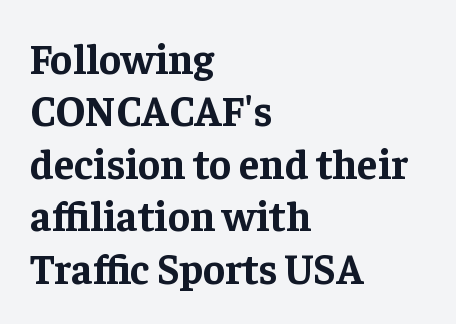
Q: Is the text bold? A: Yes.
Q: Is the text italic (slanted)? A: No, it is upright.
Q: Is the typeface a serif or a sans-serif typeface? A: Serif.
Q: Is the text underlined? A: No.
Q: How is the paragraph aligned? A: Left-aligned.
Q: Is the spacing between letters normal or unusually wide? A: Normal.
Q: Is the spacing between lines tight, normal or loose? A: Normal.
Q: Width (condensed, normal, or wide)? A: Normal.
Q: Stroke contrast? A: Low.
Q: x-height? A: Medium.
Q: Monospaced? A: No.
